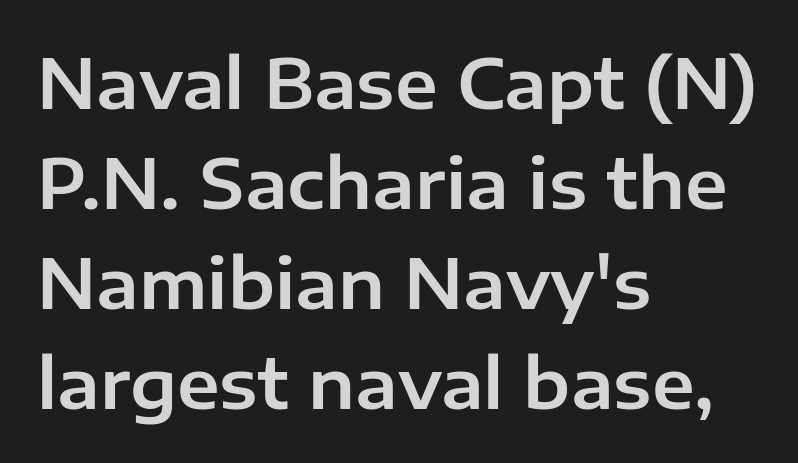
{"serif": "no", "italic": "no", "width": "normal", "stroke_contrast": "low", "x_height": "medium", "monospaced": "no", "underline": "no", "align": "left", "line_spacing": "normal", "line_spacing_ratio": 1.45, "letter_spacing": "normal", "letter_spacing_em": 0.0, "glyph_px": 69}
